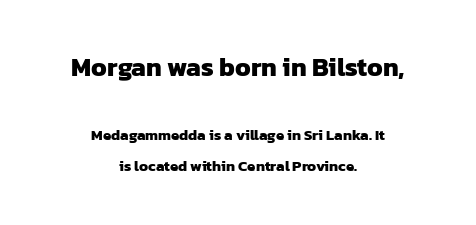
{"bold": "yes", "underline": "no", "align": "center", "line_spacing": "loose", "line_spacing_ratio": 2.11, "letter_spacing": "normal", "letter_spacing_em": 0.0, "larger_block": "first", "size_ratio": 1.73, "glyph_px": 26}
